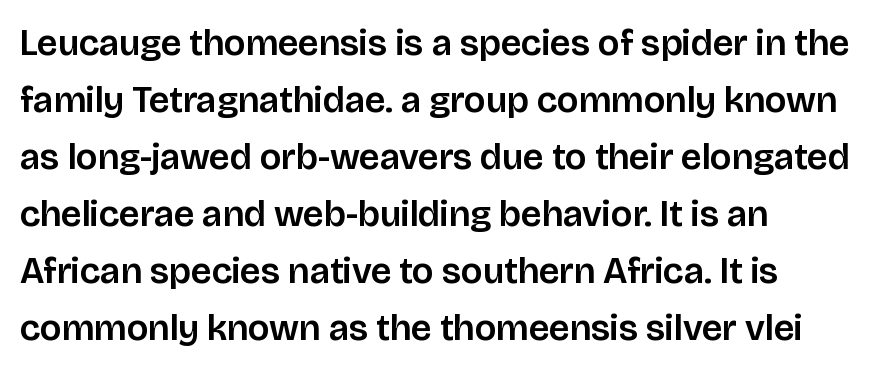
{"serif": "no", "italic": "no", "width": "normal", "stroke_contrast": "low", "x_height": "large", "monospaced": "no", "underline": "no", "align": "left", "line_spacing": "normal", "line_spacing_ratio": 1.54, "letter_spacing": "normal", "letter_spacing_em": 0.0, "glyph_px": 37}
